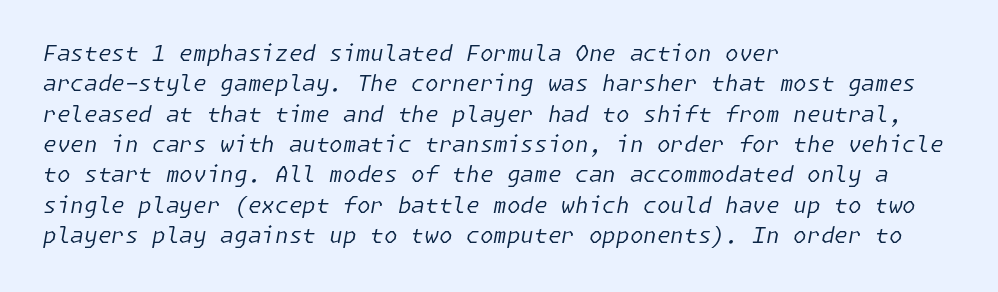
Q: Is the text bold? A: No.
Q: Is the text italic (slanted)? A: Yes, it leans right by about 11 degrees.
Q: Is the text underlined? A: No.
Q: How is the paragraph aligned? A: Left-aligned.
Q: Is the spacing between letters normal or unusually wide? A: Normal.
Q: Is the spacing between lines tight, normal or loose? A: Normal.
